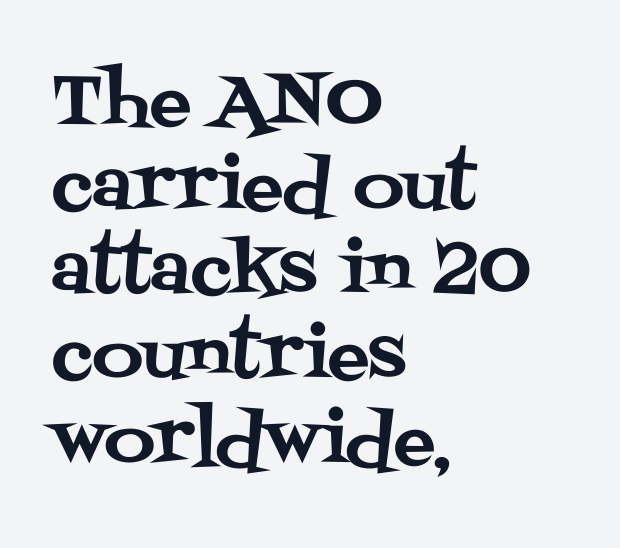
The image shows 70 px serif type, upright; set left-aligned, line spacing 1.21x, normal letter spacing, not underlined; medium stroke contrast and a large x-height.
